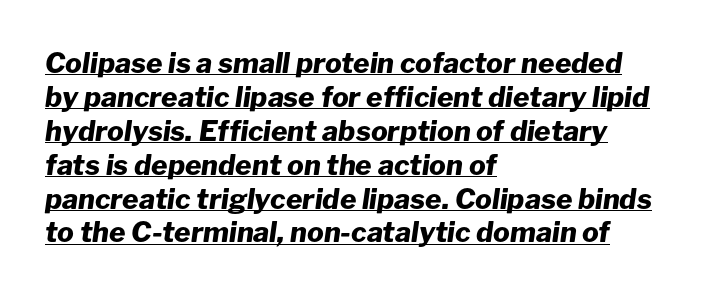
Horizontal alignment here is leftward, the default for most running prose. Think of a printed novel: that variable character pitch is what you see here. A typesetter would call this zero additional tracking. In designer terms, the underline attribute is active on this setting. Set as a true bold cut, around the 700 mark. Yep, that's italic — everything's leaning.
